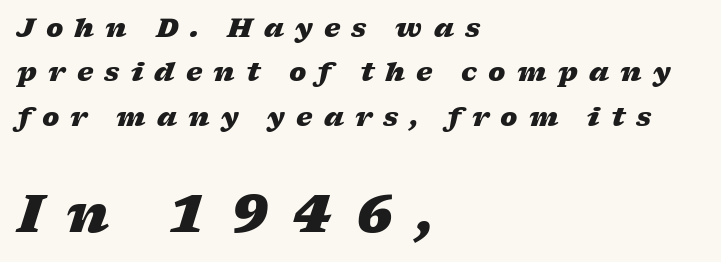
{"italic": "yes", "lean": "right", "slant_degrees": 17, "bold": "yes", "weight": "heavy", "width": "wide", "stroke_contrast": "low", "x_height": "medium", "monospaced": "no", "underline": "no", "align": "left", "line_spacing_ratio": 1.71, "letter_spacing": "wide", "letter_spacing_em": 0.43, "larger_block": "second", "size_ratio": 2.0, "glyph_px": 52}
